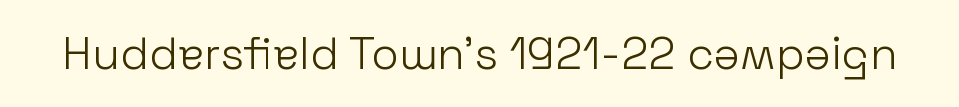
{"serif": "no", "italic": "no", "bold": "no", "weight": "light", "width": "normal", "stroke_contrast": "low", "x_height": "medium", "monospaced": "no", "underline": "no", "letter_spacing": "normal", "letter_spacing_em": 0.0, "glyph_px": 45}
